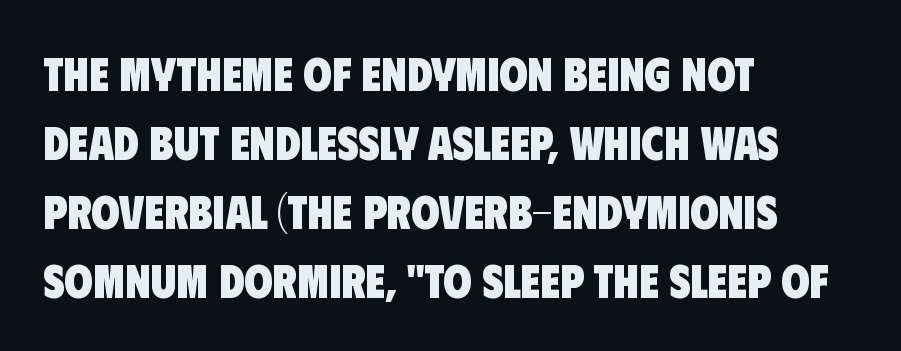
Q: Is the text bold? A: Yes.
Q: Is the typeface a serif or a sans-serif typeface? A: Sans-serif.
Q: Is the text underlined? A: No.
Q: How is the paragraph aligned? A: Left-aligned.
Q: Is the spacing between letters normal or unusually wide? A: Normal.
Q: Is the spacing between lines tight, normal or loose? A: Normal.
Q: Width (condensed, normal, or wide)? A: Condensed.
Q: Stroke contrast? A: Low.
Q: x-height? A: Large.
Q: Monospaced? A: No.
